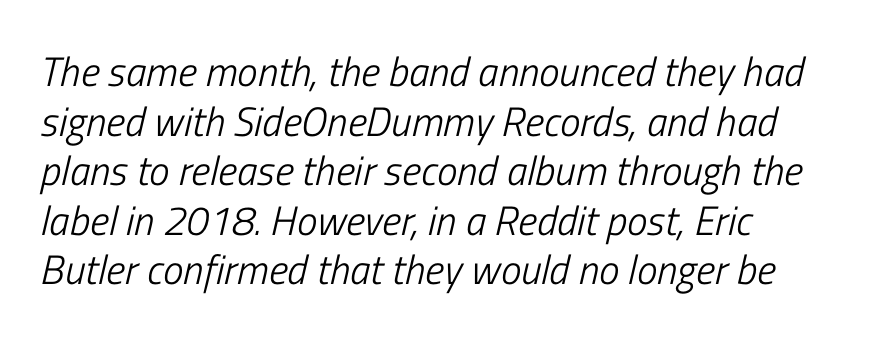
Notice how the stems are inclined rather than vertical — that's the hallmark of italics. Is this a fixed-width face? No — the glyphs have proportional, varying widths. On a weight scale, this lands at 450 or below. The tracking reads as untouched default to a designer's eye.
